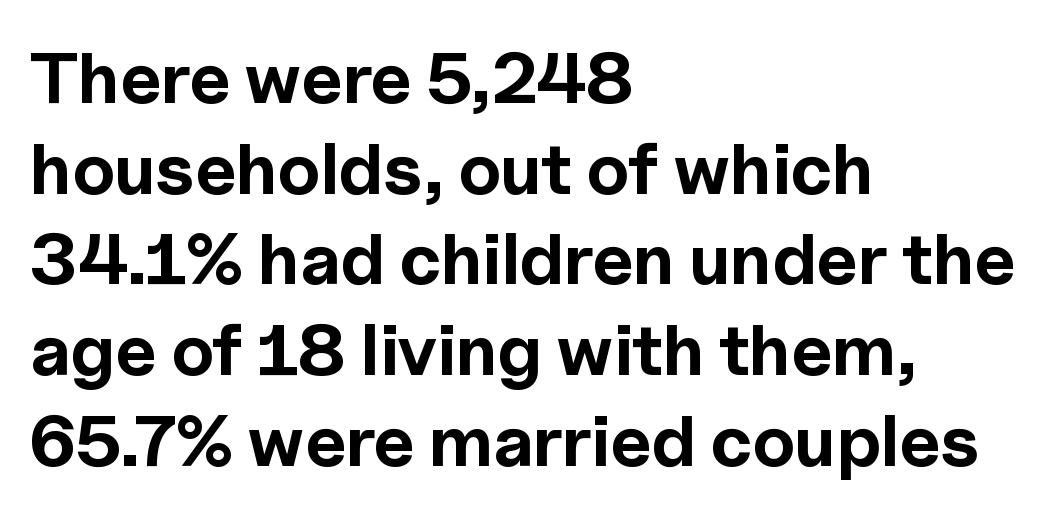
Q: Is the text bold? A: Yes.
Q: Is the text italic (slanted)? A: No, it is upright.
Q: Is the typeface a serif or a sans-serif typeface? A: Sans-serif.
Q: Is the text underlined? A: No.
Q: How is the paragraph aligned? A: Left-aligned.
Q: Is the spacing between letters normal or unusually wide? A: Normal.
Q: Is the spacing between lines tight, normal or loose? A: Normal.
Q: Width (condensed, normal, or wide)? A: Normal.
Q: x-height? A: Medium.
Q: Monospaced? A: No.
